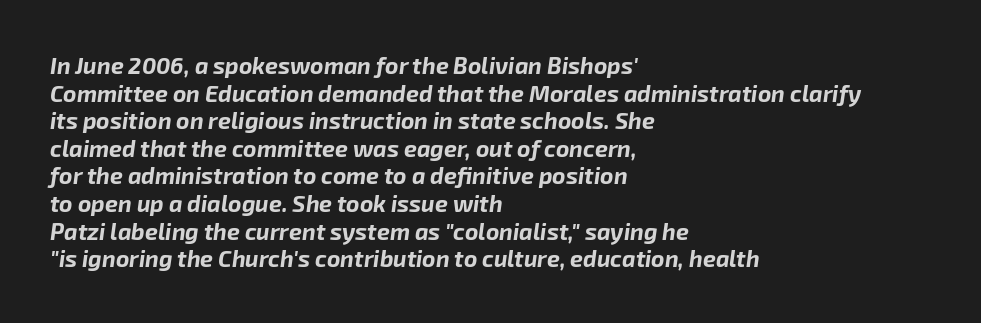
The image shows 23 px bold type, italic (leaning right); set left-aligned, line spacing 1.2x, normal letter spacing, not underlined.
